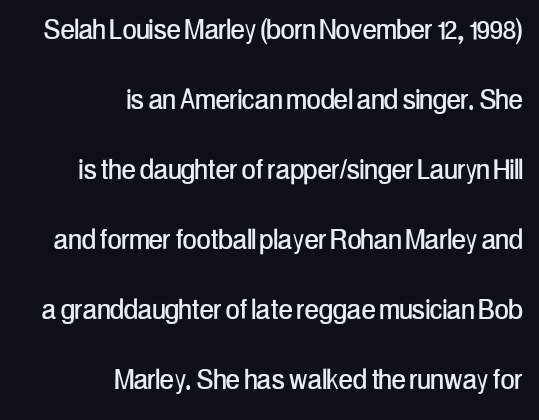
Q: Is the text italic (slanted)? A: No, it is upright.
Q: Is the typeface a serif or a sans-serif typeface? A: Sans-serif.
Q: Is the text underlined? A: No.
Q: How is the paragraph aligned? A: Right-aligned.
Q: Is the spacing between letters normal or unusually wide? A: Normal.
Q: Is the spacing between lines tight, normal or loose? A: Loose.
Q: Width (condensed, normal, or wide)? A: Condensed.
Q: Stroke contrast? A: Low.
Q: x-height? A: Medium.
Q: Monospaced? A: No.
